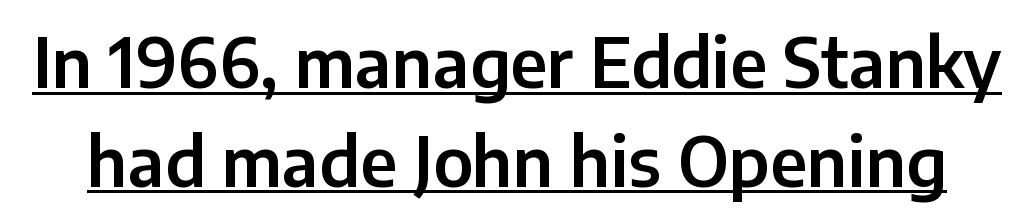
The image shows 68 px sans-serif type, upright; set normal line spacing (1.45x), normal letter spacing, underlined; low stroke contrast and a medium x-height.
